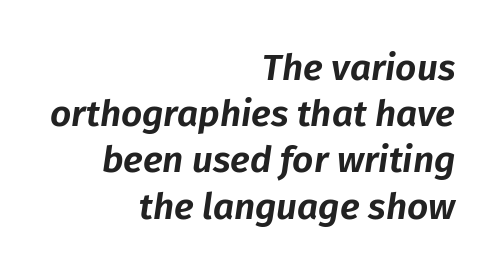
{"italic": "yes", "lean": "right", "slant_degrees": 8, "width": "normal", "stroke_contrast": "low", "x_height": "medium", "monospaced": "no", "underline": "no", "align": "right", "line_spacing": "normal", "line_spacing_ratio": 1.25, "letter_spacing": "normal", "letter_spacing_em": 0.0, "glyph_px": 37}
